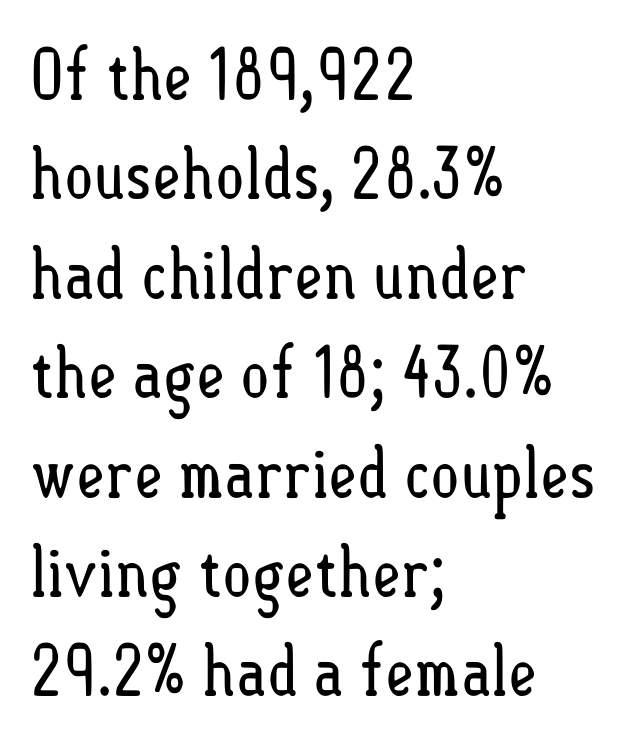
The image shows 70 px regular-weight, condensed type, upright; set left-aligned, normal line spacing (1.42x), normal letter spacing, not underlined; low stroke contrast and a small x-height.
